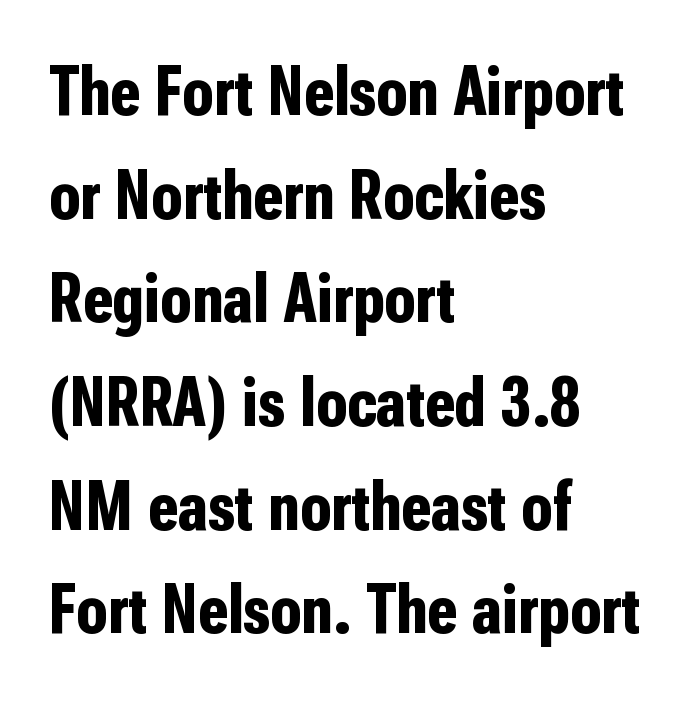
You could not count columns in this text — the font is proportionally spaced. A classic flush-left, rag-right setting is used for this passage. A normal amount of white space separates one row of letters from the next. There is no visible air inserted between adjacent glyphs.
